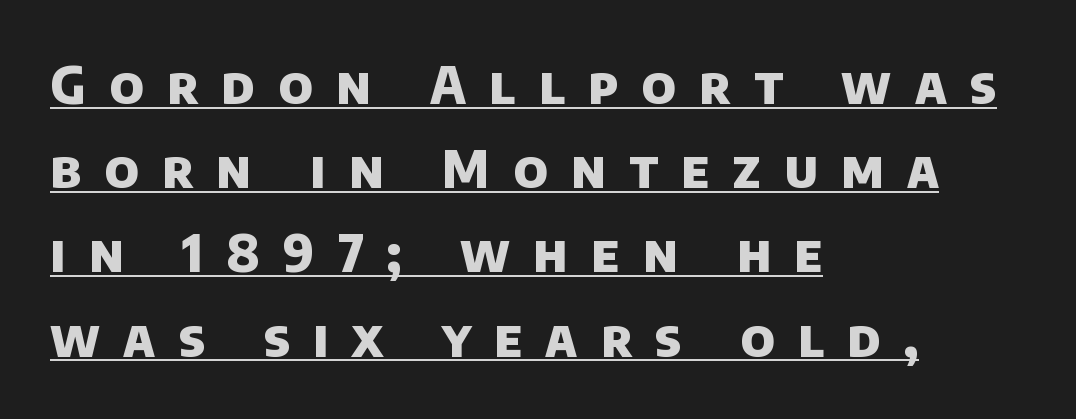
Typographic density is high because the face is bold. Beneath each row of characters lies a ruled line. The face used here is rendered with a markedly widened letterfit. You could not count columns in this text — the font is proportionally spaced.
